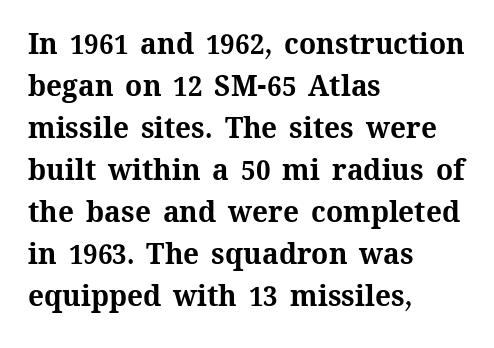
The image shows 28 px bold type, upright; set left-aligned, normal line spacing (1.5x), normal letter spacing, not underlined; medium stroke contrast and a medium x-height.
